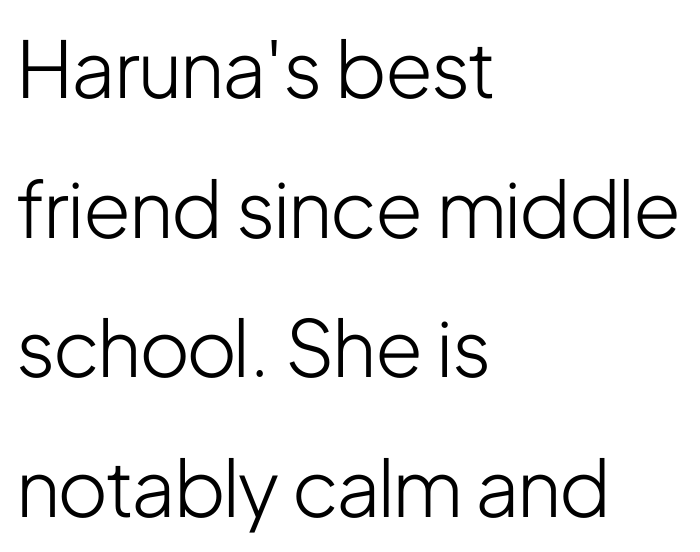
The letters advance in unequal steps, a hallmark of proportional type. Quick note: underline off. Nothing heavy about these letters — not bold at all. What kind of face is this? One without serifs — a sans. How are the letters spaced? Ordinarily, with no added tracking. A student would call this left alignment; a typographer would say flush left, rag right.
